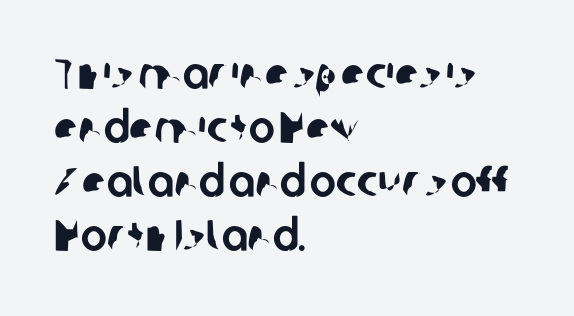
The image shows 44 px sans-serif type; set left-aligned, line spacing 1.23x, normal letter spacing, not underlined; low stroke contrast and a medium x-height.
